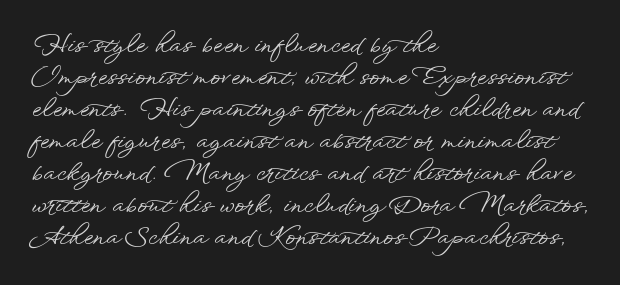
The image shows 24 px text type; set left-aligned, normal line spacing (1.33x), normal letter spacing, not underlined.
